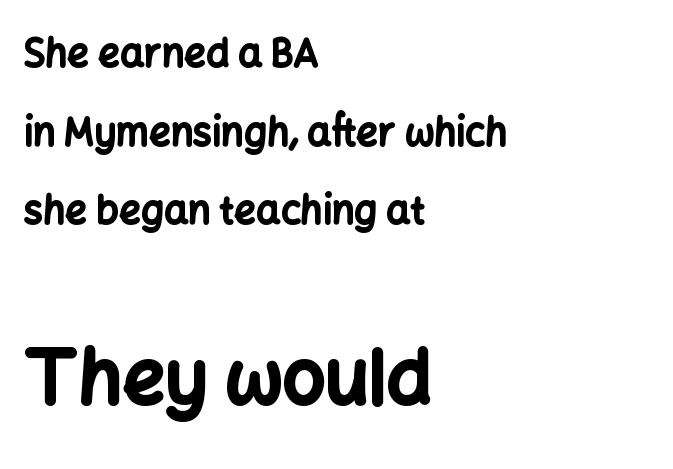
Check where the strokes stop: nothing finishes them off — pure sans. Varying glyph widths throughout — classic text-font behaviour. The vertical gap from one line to the next is large. Designer's note — italics off, roman on.
